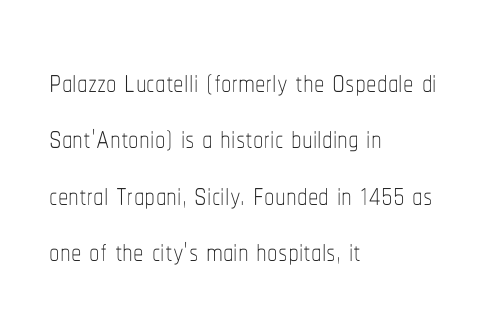
{"italic": "no", "bold": "no", "weight": "thin", "width": "condensed", "stroke_contrast": "low", "x_height": "medium", "monospaced": "no", "underline": "no", "align": "left", "line_spacing": "normal", "line_spacing_ratio": 1.34, "letter_spacing": "normal", "letter_spacing_em": 0.0, "glyph_px": 42}
